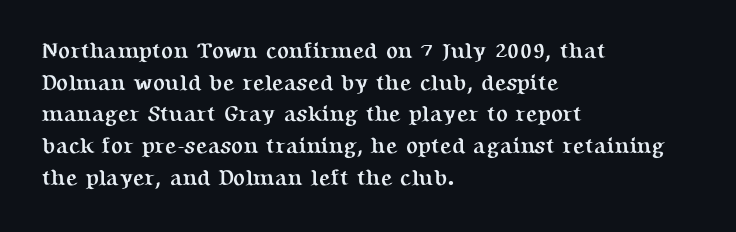
The image shows 22 px bold type, upright; set left-aligned, normal line spacing (1.44x), normal letter spacing, not underlined.
